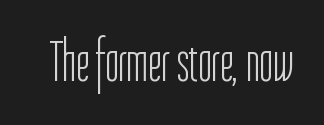
{"serif": "no", "italic": "no", "bold": "no", "weight": "light", "width": "condensed", "stroke_contrast": "low", "x_height": "medium", "monospaced": "no", "underline": "no", "letter_spacing": "normal", "letter_spacing_em": 0.0, "glyph_px": 58}
